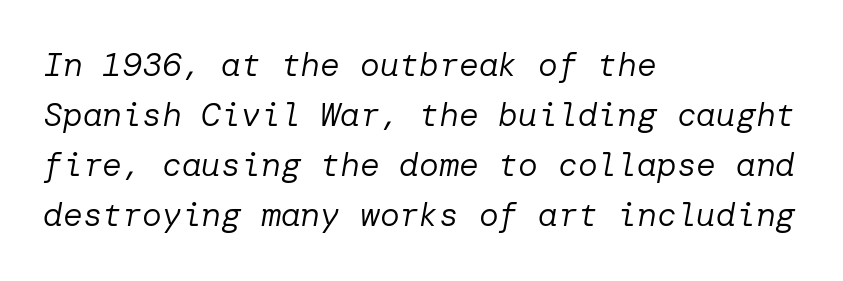
The image shows 33 px regular-weight type, italic (leaning right); set left-aligned, normal line spacing (1.52x), normal letter spacing, not underlined; low stroke contrast and a medium x-height.
